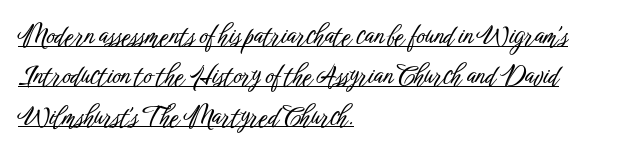
{"underline": "yes", "align": "left", "line_spacing": "normal", "line_spacing_ratio": 1.55, "letter_spacing": "normal", "letter_spacing_em": 0.0, "glyph_px": 26}
